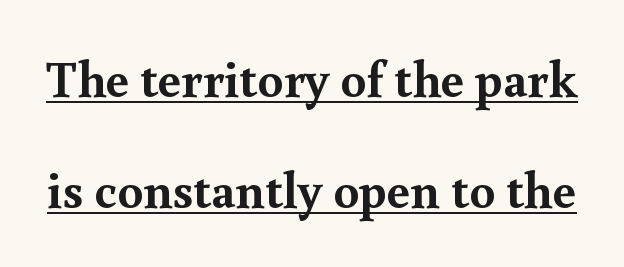
The image shows 52 px semibold serif type, upright; set loose line spacing (2.14x), normal letter spacing, underlined; a small x-height.
